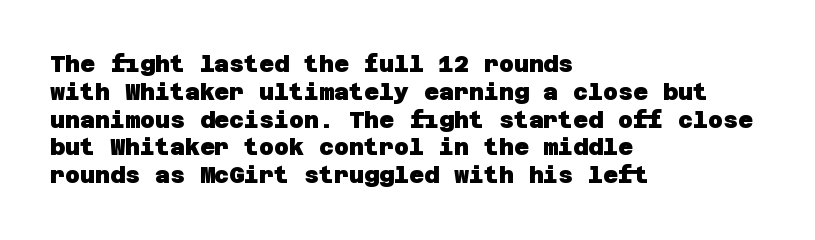
Q: Is the text bold? A: Yes.
Q: Is the text underlined? A: No.
Q: How is the paragraph aligned? A: Left-aligned.
Q: Is the spacing between letters normal or unusually wide? A: Normal.
